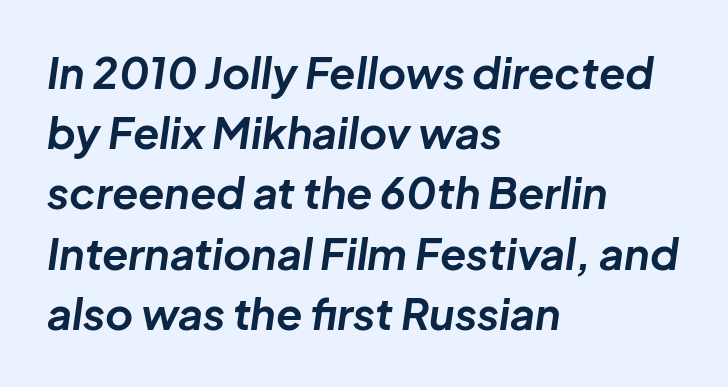
The passage shown is not underscored anywhere. The line texture is even and compact thanks to regular tracking. Strong, thick strokes mark this as bold type. The font's italic variant was chosen for this text. Typeset ragged right — the left edge is the straight one.
